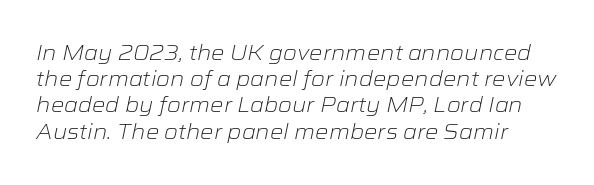
{"italic": "yes", "lean": "right", "slant_degrees": 12, "bold": "no", "underline": "no", "line_spacing": "normal", "line_spacing_ratio": 1.25, "letter_spacing": "normal", "letter_spacing_em": 0.0, "glyph_px": 21}
